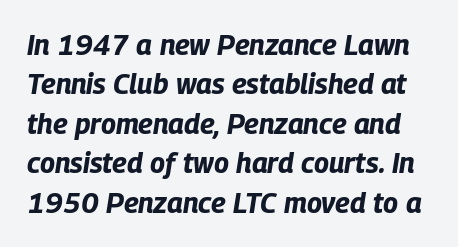
Q: Is the text bold? A: Yes.
Q: Is the text italic (slanted)? A: Yes, it leans right by about 9 degrees.
Q: Is the text underlined? A: No.
Q: Is the spacing between letters normal or unusually wide? A: Normal.
Q: Is the spacing between lines tight, normal or loose? A: Normal.
Q: Width (condensed, normal, or wide)? A: Condensed.
Q: Stroke contrast? A: Low.
Q: x-height? A: Large.
Q: Monospaced? A: No.
